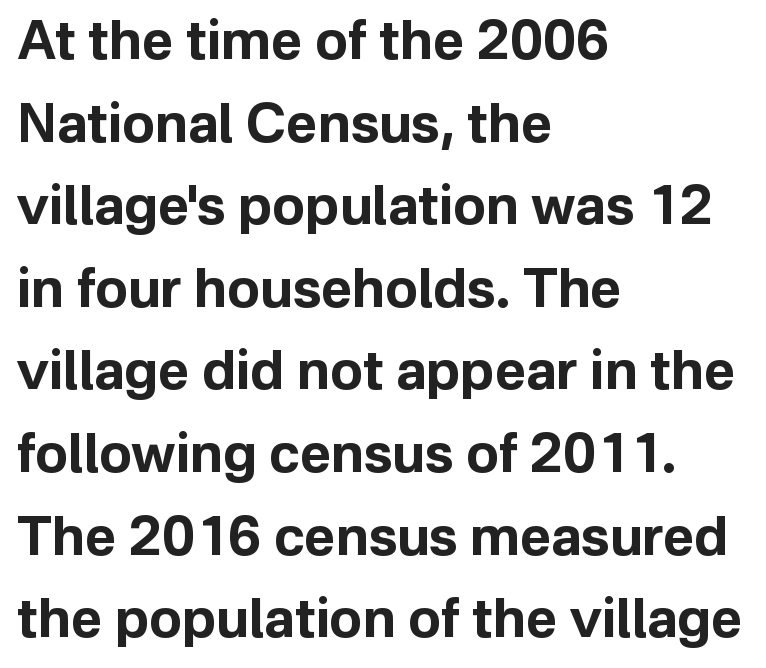
Q: Is the text bold? A: Yes.
Q: Is the text italic (slanted)? A: No, it is upright.
Q: Is the typeface a serif or a sans-serif typeface? A: Sans-serif.
Q: Is the text underlined? A: No.
Q: How is the paragraph aligned? A: Left-aligned.
Q: Is the spacing between letters normal or unusually wide? A: Normal.
Q: Is the spacing between lines tight, normal or loose? A: Normal.
Q: Width (condensed, normal, or wide)? A: Normal.
Q: Stroke contrast? A: Low.
Q: x-height? A: Medium.
Q: Monospaced? A: No.
